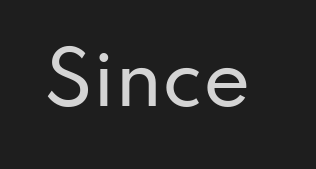
The type is set solid horizontally, with unmodified tracking. The space directly below the letters is spotless. The letters advance in unequal steps, a hallmark of proportional type. Font category for this specimen: sans-serif. Style check: upright.
